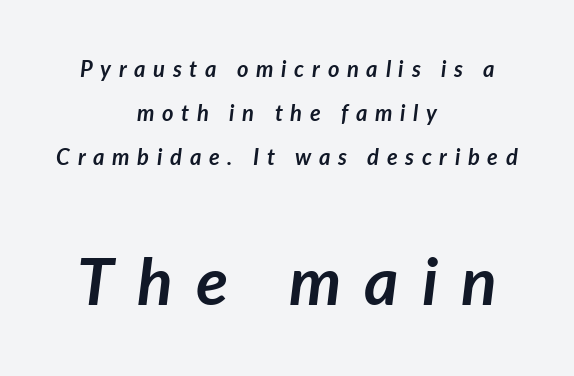
Q: Is the text bold? A: Yes.
Q: Is the text italic (slanted)? A: Yes, it leans right by about 7 degrees.
Q: Is the text underlined? A: No.
Q: How is the paragraph aligned? A: Centered.
Q: Is the spacing between letters normal or unusually wide? A: Unusually wide.
Q: Is the spacing between lines tight, normal or loose? A: Loose.
Q: Which block of text is set in a larger size, the first (top) or the second (bottom)? A: The second (bottom) one.
Q: Width (condensed, normal, or wide)? A: Normal.
Q: Stroke contrast? A: Low.
Q: x-height? A: Medium.
Q: Monospaced? A: No.
